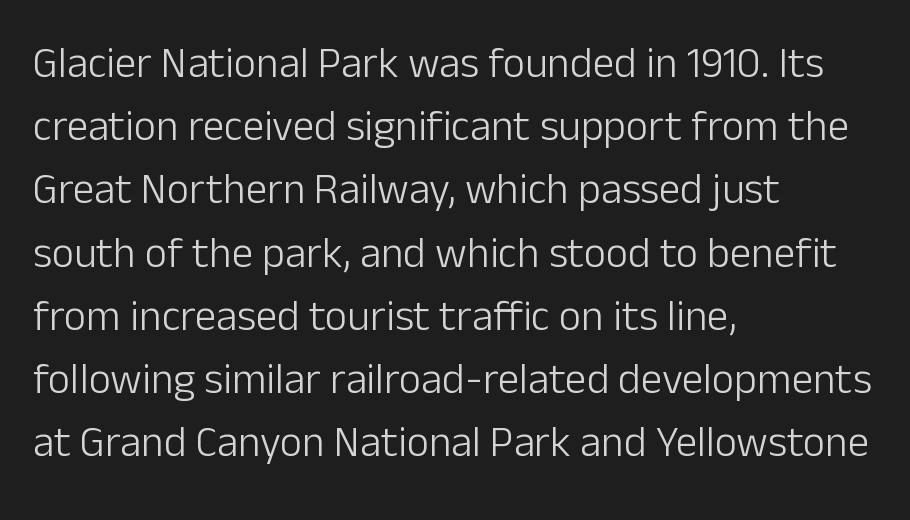
{"serif": "no", "italic": "no", "bold": "no", "weight": "light", "width": "normal", "stroke_contrast": "low", "x_height": "medium", "monospaced": "no", "underline": "no", "align": "left", "line_spacing": "normal", "line_spacing_ratio": 1.47, "letter_spacing": "normal", "letter_spacing_em": 0.0, "glyph_px": 43}
